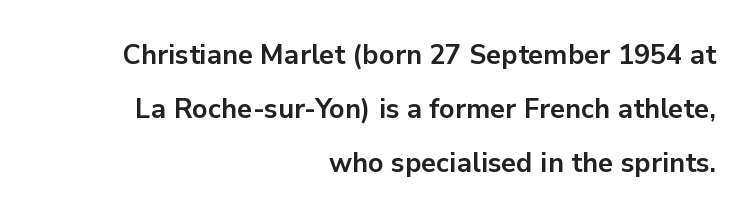
{"italic": "no", "bold": "yes", "underline": "no", "align": "right", "line_spacing": "loose", "line_spacing_ratio": 2.0, "letter_spacing": "normal", "letter_spacing_em": 0.0, "glyph_px": 27}
